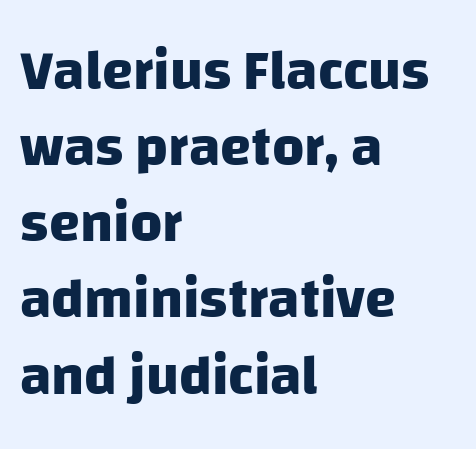
Q: Is the text bold? A: Yes.
Q: Is the typeface a serif or a sans-serif typeface? A: Sans-serif.
Q: Is the text underlined? A: No.
Q: How is the paragraph aligned? A: Left-aligned.
Q: Is the spacing between letters normal or unusually wide? A: Normal.
Q: Is the spacing between lines tight, normal or loose? A: Normal.
Q: Width (condensed, normal, or wide)? A: Normal.
Q: Stroke contrast? A: Low.
Q: x-height? A: Large.
Q: Monospaced? A: No.
